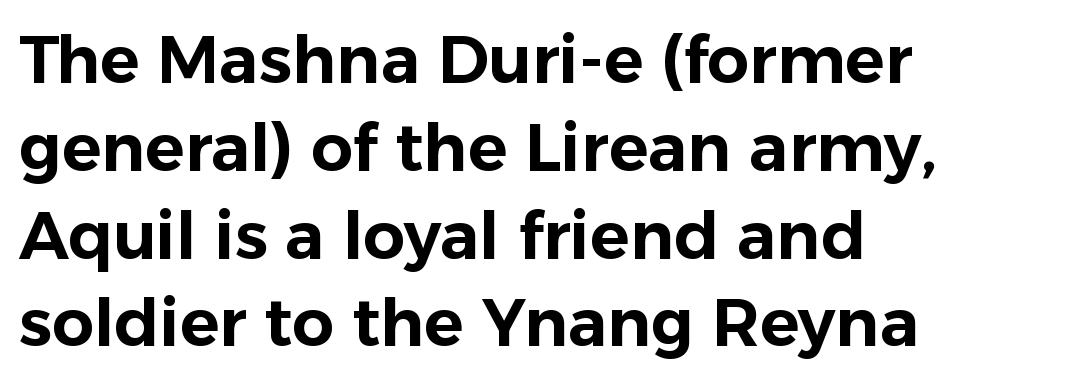
{"serif": "no", "italic": "no", "width": "normal", "stroke_contrast": "low", "x_height": "medium", "monospaced": "no", "underline": "no", "align": "left", "line_spacing": "normal", "line_spacing_ratio": 1.33, "letter_spacing": "normal", "letter_spacing_em": 0.0, "glyph_px": 66}
